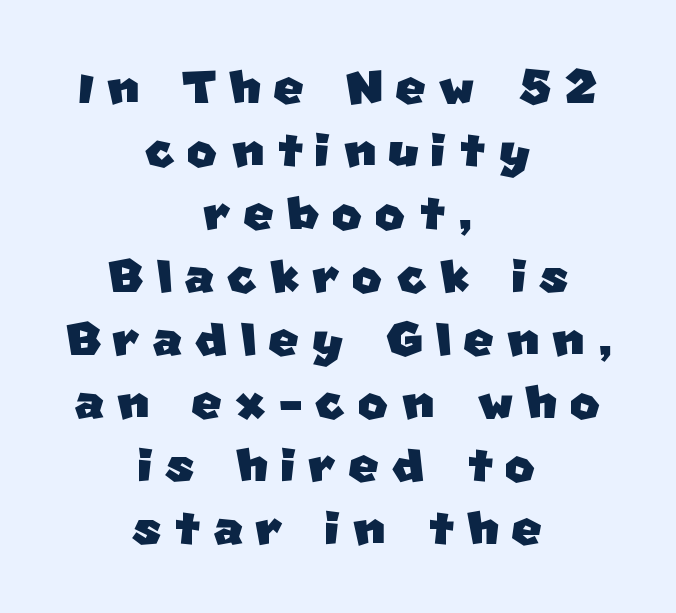
{"serif": "no", "width": "normal", "stroke_contrast": "low", "x_height": "large", "monospaced": "no", "underline": "no", "align": "center", "line_spacing": "tight", "line_spacing_ratio": 0.97, "glyph_px": 65}
